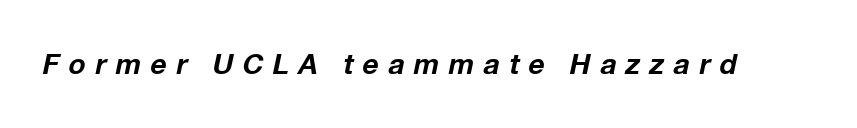
{"italic": "yes", "lean": "right", "slant_degrees": 12, "bold": "yes", "weight": "bold", "width": "normal", "stroke_contrast": "low", "x_height": "medium", "monospaced": "no", "underline": "no", "letter_spacing": "wide", "letter_spacing_em": 0.34, "glyph_px": 28}
